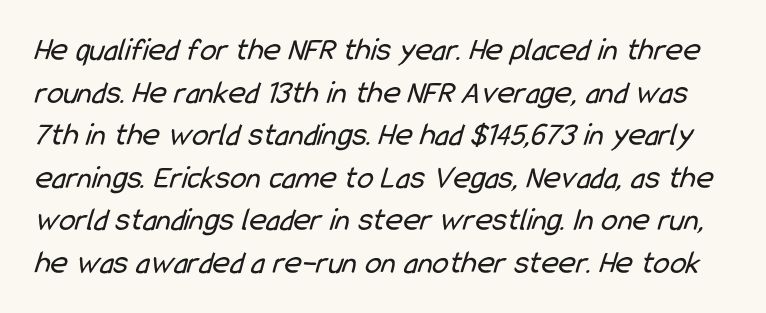
Compared with typical body copy, the letter spacing here is the same. The letters look calm and open, with moderate or lighter stems. Unlike a traditional serif, this face leaves its strokes unadorned. Quick note: interline space is typical. Here the designer chose a conventional face with non-uniform glyph widths. Has an underline been added? It has not.
